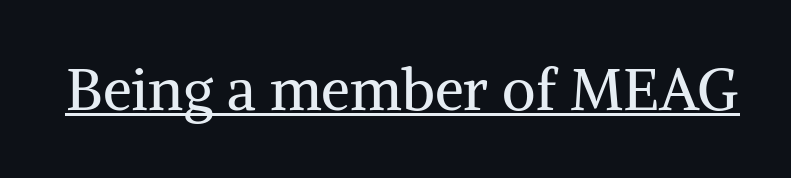
Q: Is the text bold? A: No.
Q: Is the text italic (slanted)? A: No, it is upright.
Q: Is the typeface a serif or a sans-serif typeface? A: Serif.
Q: Is the text underlined? A: Yes.
Q: Is the spacing between letters normal or unusually wide? A: Normal.
Q: Width (condensed, normal, or wide)? A: Normal.
Q: Stroke contrast? A: Medium.
Q: x-height? A: Medium.
Q: Monospaced? A: No.
